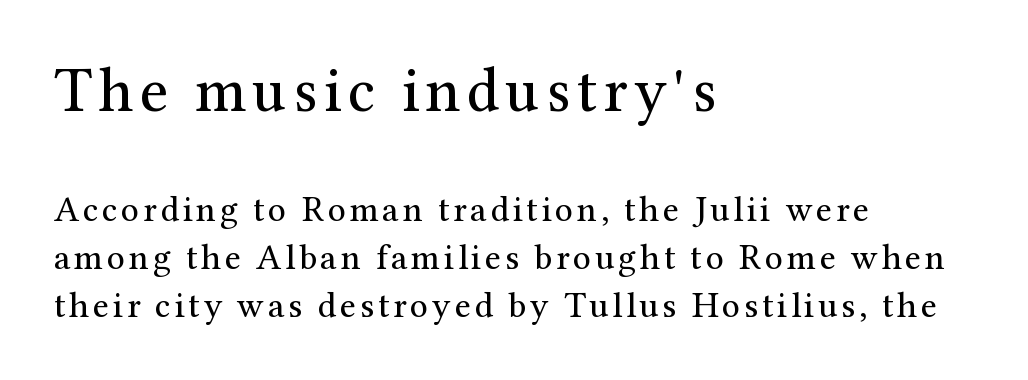
{"serif": "yes", "italic": "no", "bold": "no", "weight": "regular", "width": "normal", "stroke_contrast": "medium", "x_height": "medium", "monospaced": "no", "underline": "no", "align": "left", "line_spacing": "normal", "line_spacing_ratio": 1.33, "larger_block": "first", "size_ratio": 1.75, "glyph_px": 63}
